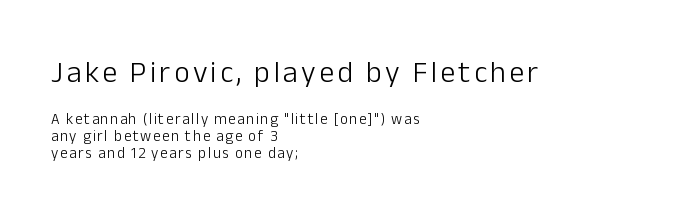
The image shows 30 px light sans-serif type, upright; set left-aligned, tight line spacing (1.11x), not underlined; the first (top) block is 2.0x larger; low stroke contrast and a medium x-height.
